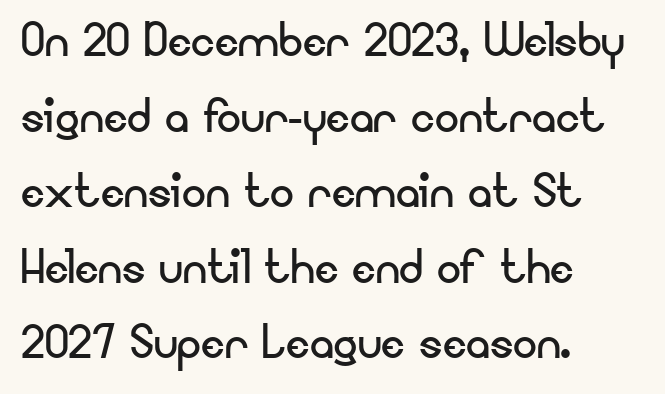
{"serif": "no", "italic": "no", "bold": "no", "weight": "regular", "width": "normal", "stroke_contrast": "low", "x_height": "small", "monospaced": "no", "underline": "no", "align": "left", "line_spacing": "normal", "line_spacing_ratio": 1.26, "letter_spacing": "normal", "letter_spacing_em": 0.0, "glyph_px": 60}
